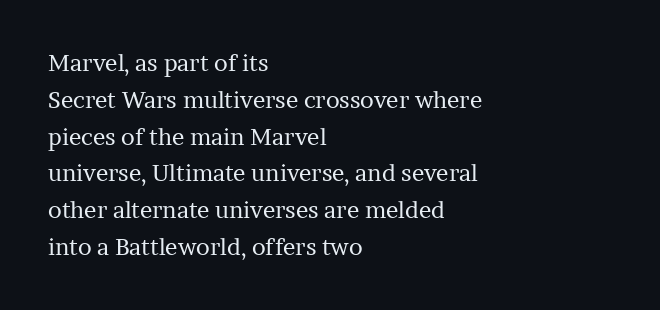
The image shows 23 px text type, upright; set left-aligned, normal line spacing (1.6x), normal letter spacing, not underlined.
